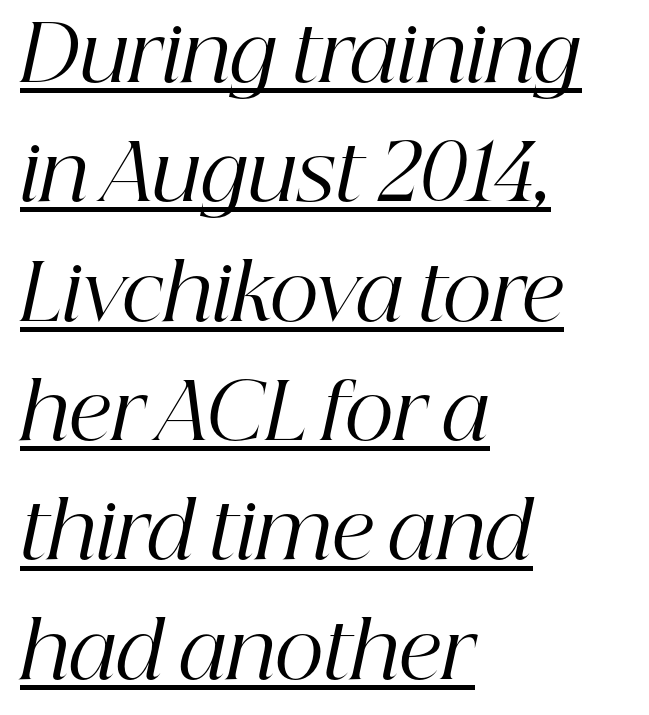
Q: Is the text bold? A: No.
Q: Is the text italic (slanted)? A: Yes, it leans right by about 12 degrees.
Q: Is the typeface a serif or a sans-serif typeface? A: Serif.
Q: Is the text underlined? A: Yes.
Q: How is the paragraph aligned? A: Left-aligned.
Q: Is the spacing between letters normal or unusually wide? A: Normal.
Q: Is the spacing between lines tight, normal or loose? A: Normal.
Q: Width (condensed, normal, or wide)? A: Normal.
Q: Stroke contrast? A: High.
Q: x-height? A: Medium.
Q: Monospaced? A: No.
